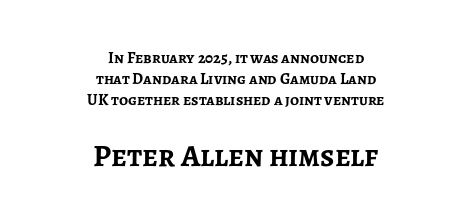
The image shows 31 px semibold sans-serif type, upright; set centered, normal line spacing (1.31x), normal letter spacing, not underlined; the second (bottom) block is 1.94x larger; low stroke contrast and a medium x-height.
